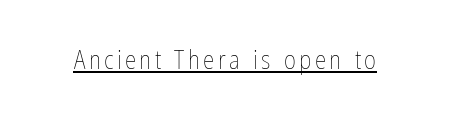
{"italic": "no", "bold": "no", "underline": "yes", "glyph_px": 26}
